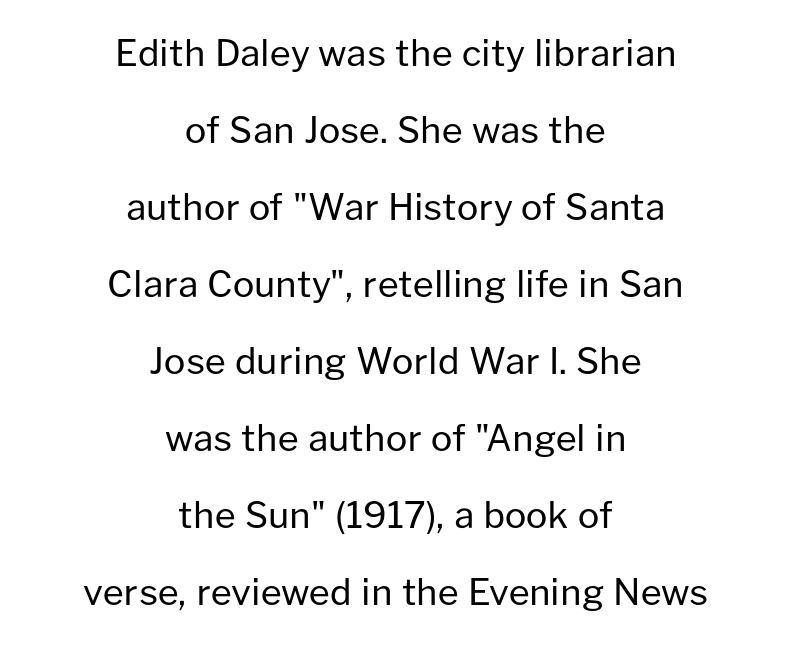
Character widths vary here, with narrow letters taking less room than wide ones. The passage shown is not bold in any degree. Does extra space separate the letters? No, they use regular spacing. The area under the type is left untouched. No italicization has been applied; the sample stays upright. These lines stand farther apart than default settings would place them.
